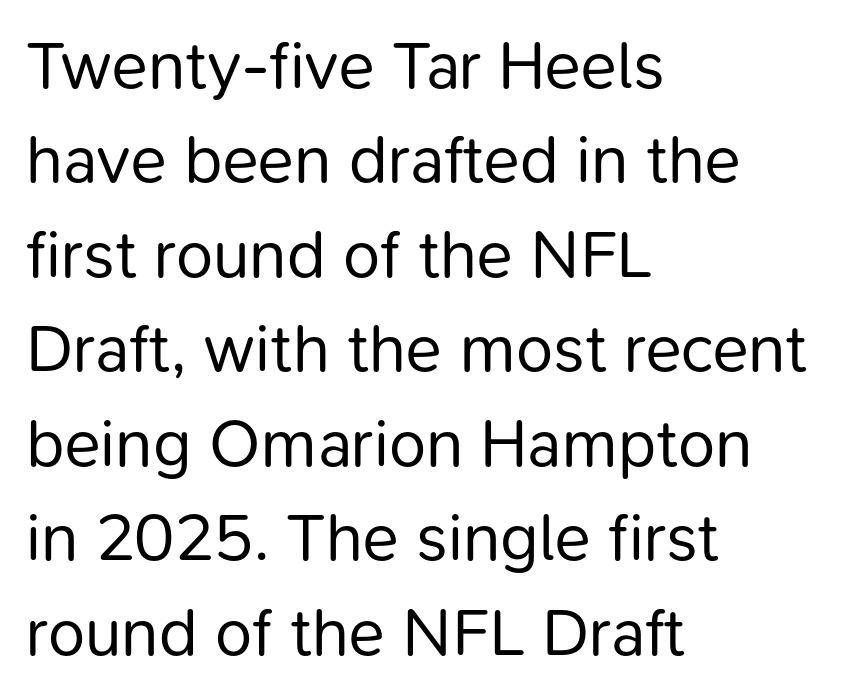
{"serif": "no", "italic": "no", "bold": "no", "weight": "regular", "width": "normal", "stroke_contrast": "low", "x_height": "medium", "monospaced": "no", "underline": "no", "align": "left", "line_spacing": "normal", "line_spacing_ratio": 1.41, "letter_spacing": "normal", "letter_spacing_em": 0.0, "glyph_px": 67}
